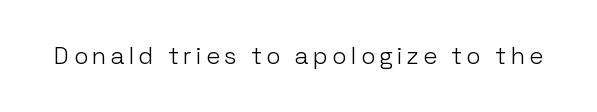
{"italic": "no", "bold": "no", "underline": "no", "glyph_px": 24}
